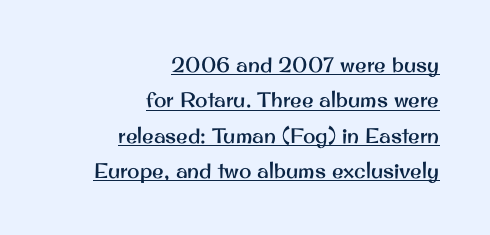
{"italic": "no", "underline": "yes", "align": "right", "line_spacing": "normal", "line_spacing_ratio": 1.68, "letter_spacing": "normal", "letter_spacing_em": 0.0, "glyph_px": 21}
